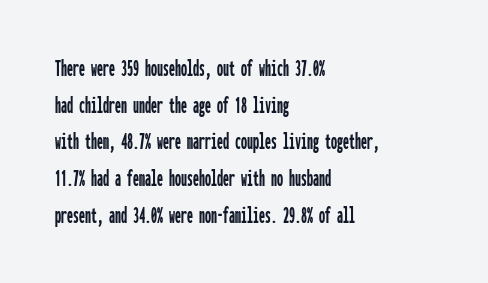
Q: Is the text italic (slanted)? A: No, it is upright.
Q: Is the text underlined? A: No.
Q: How is the paragraph aligned? A: Left-aligned.
Q: Is the spacing between letters normal or unusually wide? A: Normal.
Q: Is the spacing between lines tight, normal or loose? A: Normal.
